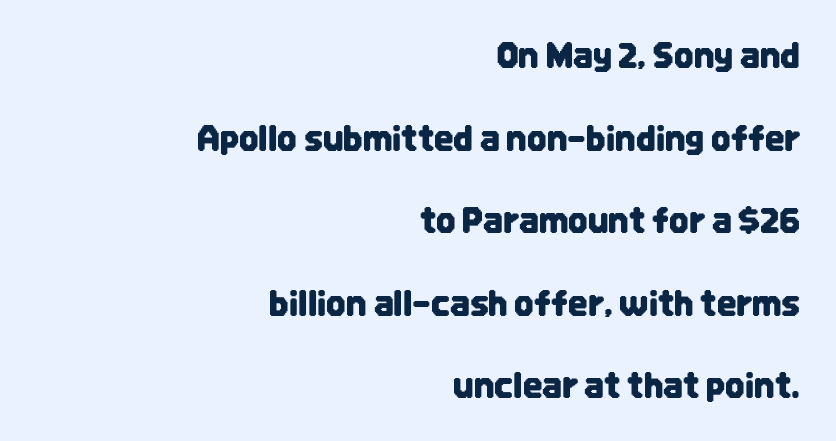
{"serif": "no", "italic": "no", "width": "condensed", "stroke_contrast": "low", "x_height": "large", "monospaced": "no", "underline": "no", "align": "right", "line_spacing": "loose", "line_spacing_ratio": 2.43, "letter_spacing": "normal", "letter_spacing_em": 0.0, "glyph_px": 34}
